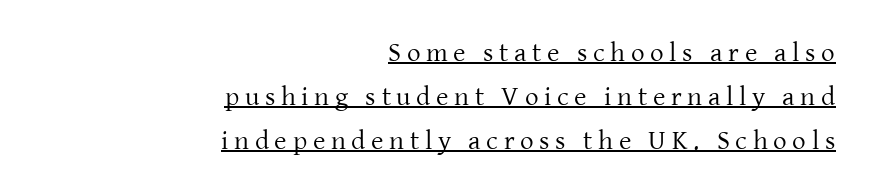
Q: Is the text bold? A: No.
Q: Is the text italic (slanted)? A: No, it is upright.
Q: Is the text underlined? A: Yes.
Q: How is the paragraph aligned? A: Right-aligned.
Q: Is the spacing between letters normal or unusually wide? A: Unusually wide.
Q: Is the spacing between lines tight, normal or loose? A: Normal.
